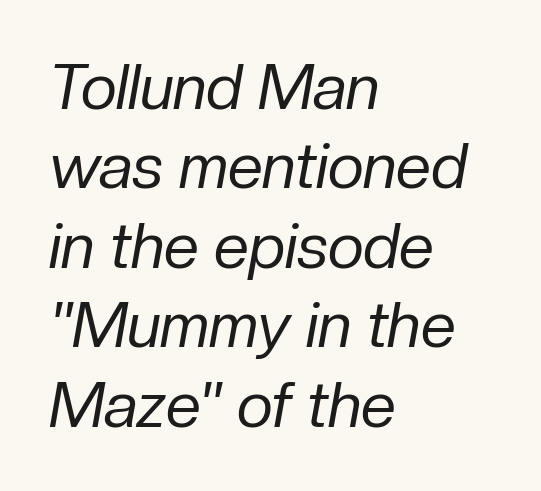
The image shows 63 px regular-weight type, italic (leaning right); set left-aligned, normal line spacing (1.26x), normal letter spacing, not underlined; low stroke contrast and a medium x-height.
